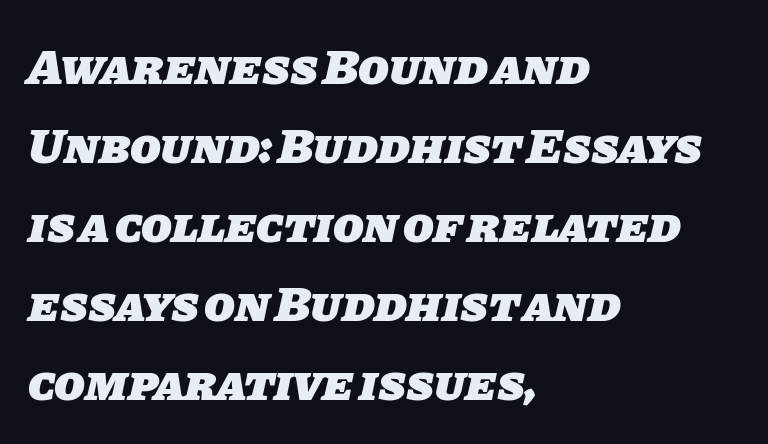
{"bold": "yes", "weight": "heavy", "width": "normal", "stroke_contrast": "low", "x_height": "large", "monospaced": "no", "underline": "no", "align": "left", "line_spacing": "normal", "line_spacing_ratio": 1.58, "letter_spacing": "normal", "letter_spacing_em": 0.0, "glyph_px": 50}
